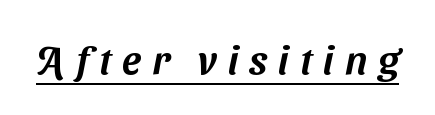
Here the designer chose a conventional face with non-uniform glyph widths. A typesetter would call this heavily tracked-out type. The text was rendered using a sans face with plain stroke endings. The sample's only ornament is a line tracing under the words.
